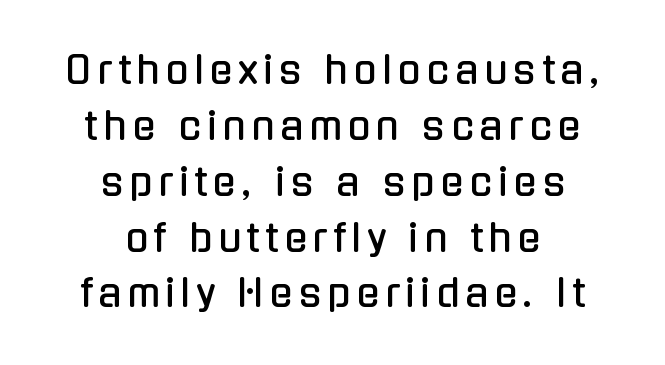
The image shows 38 px condensed sans-serif type, upright; set centered, normal line spacing (1.47x), not underlined; low stroke contrast and a medium x-height.
